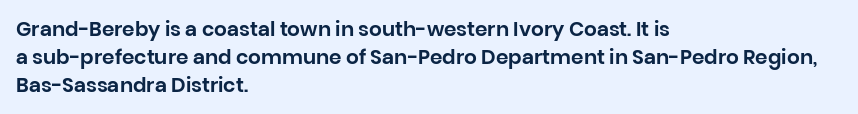
Ordinary non-slanted type is in use. Type without underlining. A typesetter would call this zero additional tracking. Horizontally, the lines are justified to the leading edge only. Honestly, the row spacing looks completely unremarkable.
